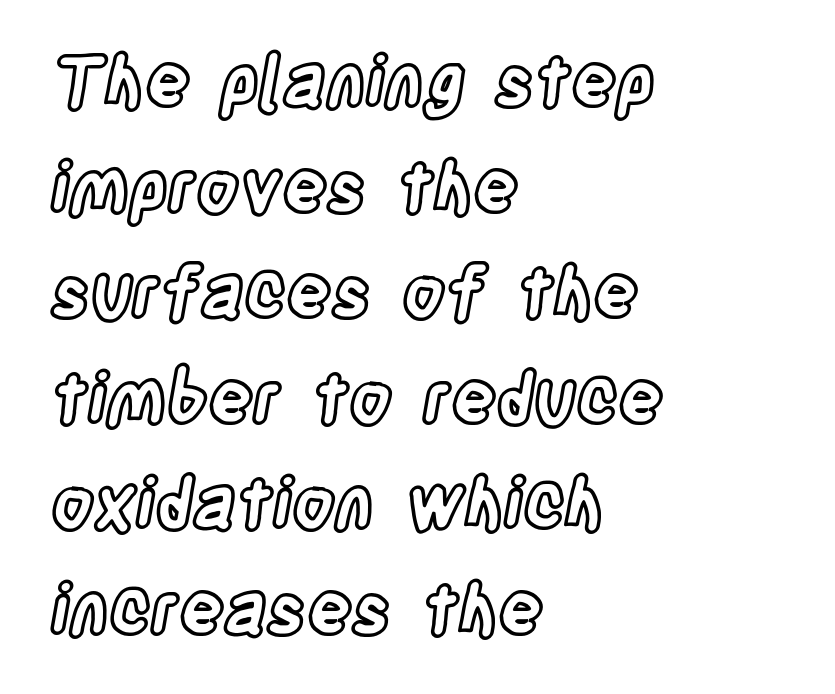
Q: Is the text italic (slanted)? A: Yes.
Q: Is the text underlined? A: No.
Q: How is the paragraph aligned? A: Left-aligned.
Q: Is the spacing between letters normal or unusually wide? A: Normal.
Q: Is the spacing between lines tight, normal or loose? A: Normal.
Q: Width (condensed, normal, or wide)? A: Condensed.
Q: x-height? A: Large.
Q: Monospaced? A: No.
